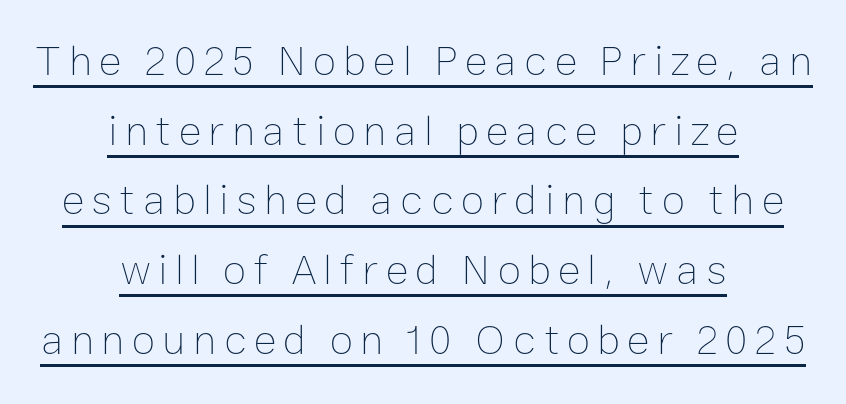
Q: Is the text bold? A: No.
Q: Is the text italic (slanted)? A: No, it is upright.
Q: Is the text underlined? A: Yes.
Q: How is the paragraph aligned? A: Centered.
Q: Is the spacing between lines tight, normal or loose? A: Normal.
Q: Width (condensed, normal, or wide)? A: Normal.
Q: Stroke contrast? A: Low.
Q: x-height? A: Medium.
Q: Monospaced? A: No.
